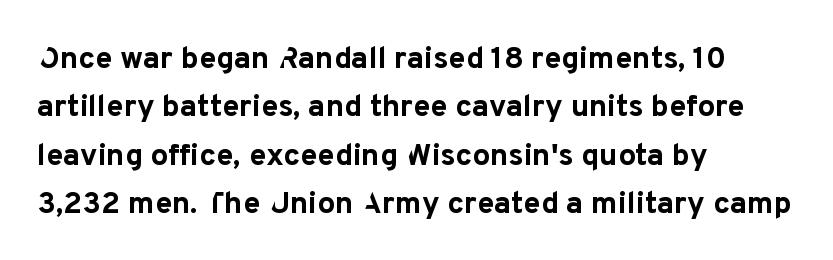
{"serif": "no", "italic": "no", "bold": "yes", "weight": "bold", "width": "normal", "stroke_contrast": "low", "x_height": "medium", "monospaced": "no", "underline": "no", "align": "left", "line_spacing": "normal", "line_spacing_ratio": 1.56, "letter_spacing": "normal", "letter_spacing_em": 0.0, "glyph_px": 31}
